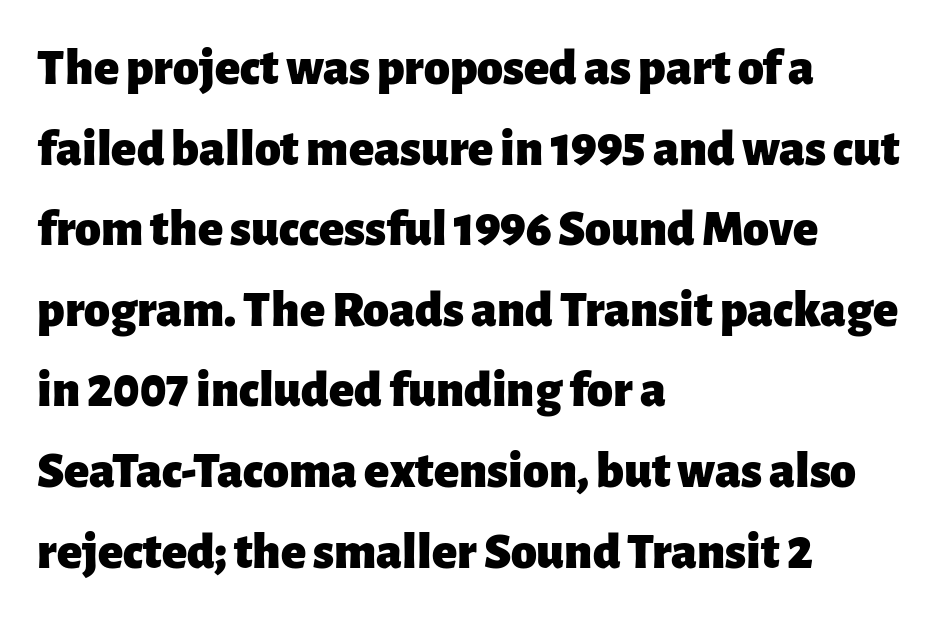
Notice how thick the strokes are: this is what a full bold looks like. The string is rendered with underlining switched off. The paragraph has a hard left edge and a soft right edge. You could call the tracking neutral — neither tight nor loose. This is the regular roman posture of the typeface.
